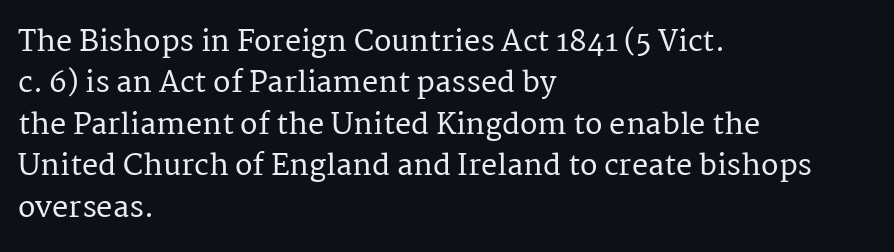
Q: Is the text italic (slanted)? A: No, it is upright.
Q: Is the typeface a serif or a sans-serif typeface? A: Serif.
Q: Is the text underlined? A: No.
Q: How is the paragraph aligned? A: Left-aligned.
Q: Is the spacing between letters normal or unusually wide? A: Normal.
Q: Is the spacing between lines tight, normal or loose? A: Normal.
Q: Width (condensed, normal, or wide)? A: Normal.
Q: Stroke contrast? A: Medium.
Q: x-height? A: Medium.
Q: Monospaced? A: No.
